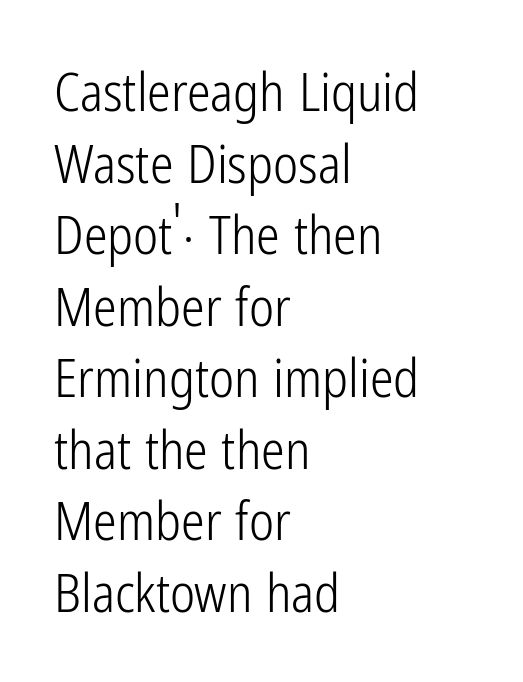
{"serif": "no", "italic": "no", "bold": "no", "weight": "light", "width": "condensed", "stroke_contrast": "low", "x_height": "medium", "monospaced": "no", "underline": "no", "align": "left", "line_spacing": "normal", "line_spacing_ratio": 1.35, "letter_spacing": "normal", "letter_spacing_em": 0.0, "glyph_px": 53}
